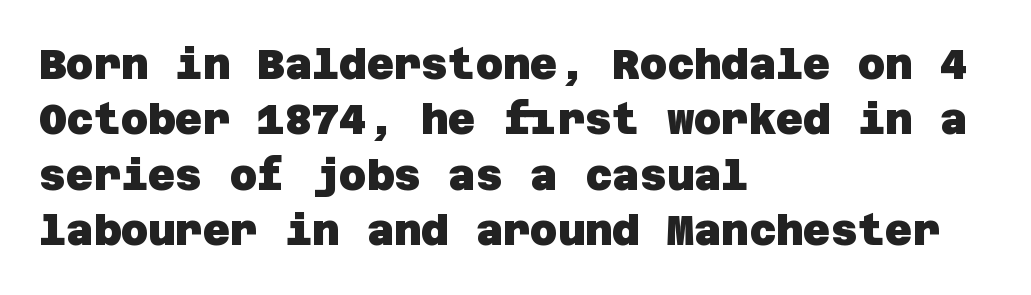
The tracking reads as untouched default to a designer's eye. Every row of glyphs begins at an identical x-position on the left. Emphasis by weight is at full strength: bold. Examine the stroke ends and you'll find no serifs. Only glyphs here, with clear space below each row.
